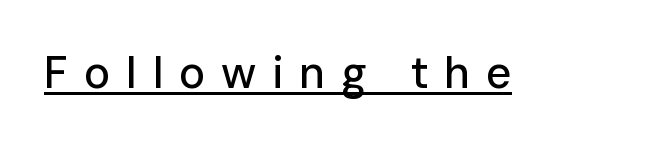
{"serif": "no", "italic": "no", "width": "normal", "stroke_contrast": "low", "x_height": "medium", "monospaced": "no", "underline": "yes", "letter_spacing": "wide", "letter_spacing_em": 0.36, "glyph_px": 44}
